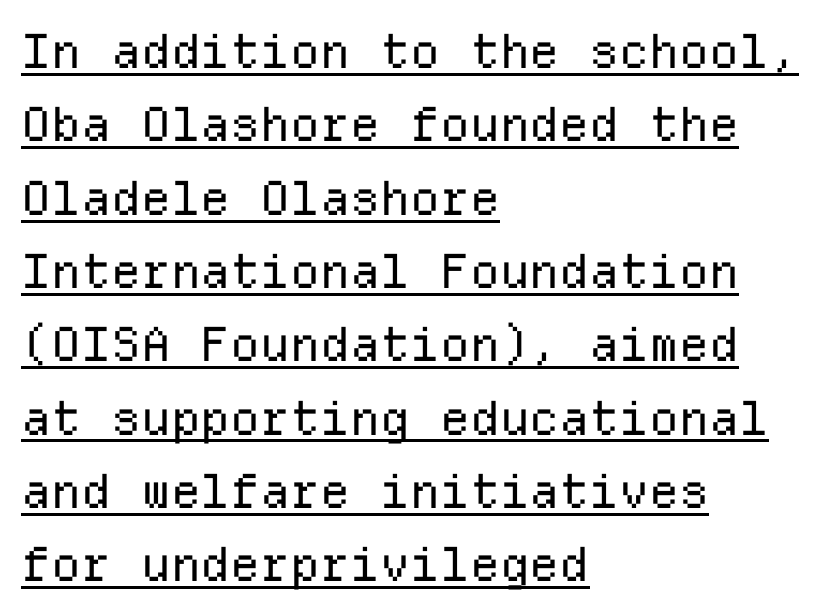
Q: Is the text bold? A: No.
Q: Is the text italic (slanted)? A: No, it is upright.
Q: Is the typeface a serif or a sans-serif typeface? A: Sans-serif.
Q: Is the text underlined? A: Yes.
Q: How is the paragraph aligned? A: Left-aligned.
Q: Is the spacing between letters normal or unusually wide? A: Normal.
Q: Is the spacing between lines tight, normal or loose? A: Normal.
Q: Width (condensed, normal, or wide)? A: Normal.
Q: Stroke contrast? A: Low.
Q: x-height? A: Medium.
Q: Monospaced? A: Yes.
